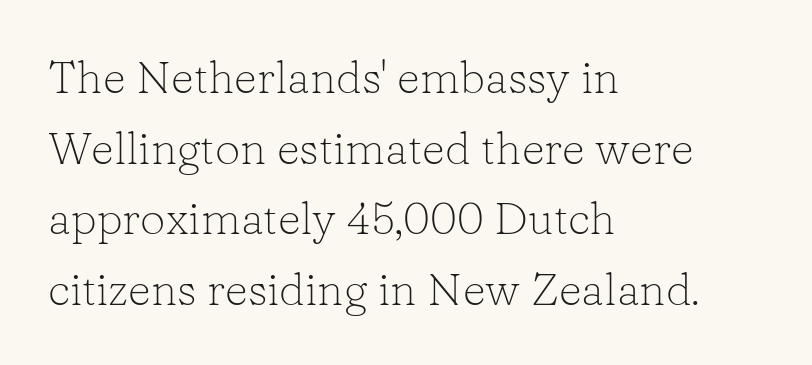
These lines are composed in type with serifs. All the whitespace from short lines collects on the right. Here the designer chose a conventional face with non-uniform glyph widths. Is the type heavy? It reads as light-to-regular instead. Lines of text with bare space underneath. The lettering holds an erect, upright posture throughout.
